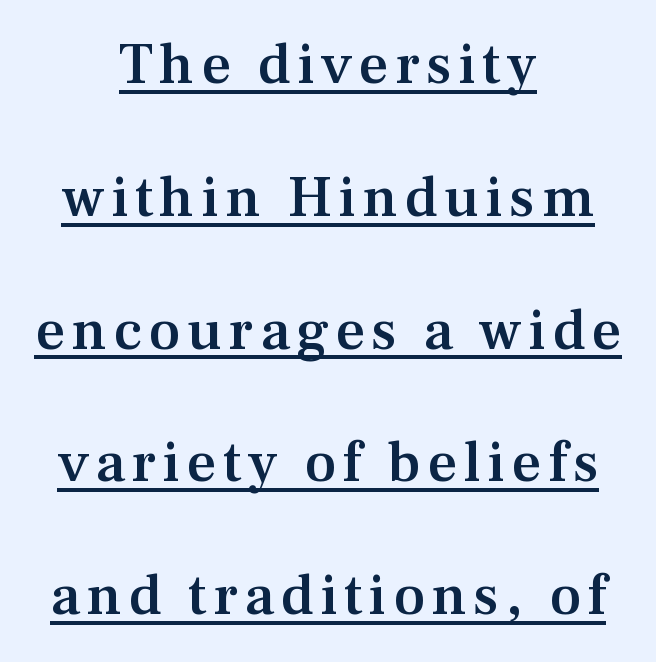
{"serif": "yes", "italic": "no", "bold": "semi", "weight": "semibold", "width": "normal", "stroke_contrast": "medium", "x_height": "medium", "monospaced": "no", "underline": "yes", "align": "center", "line_spacing": "loose", "line_spacing_ratio": 2.29, "glyph_px": 58}
